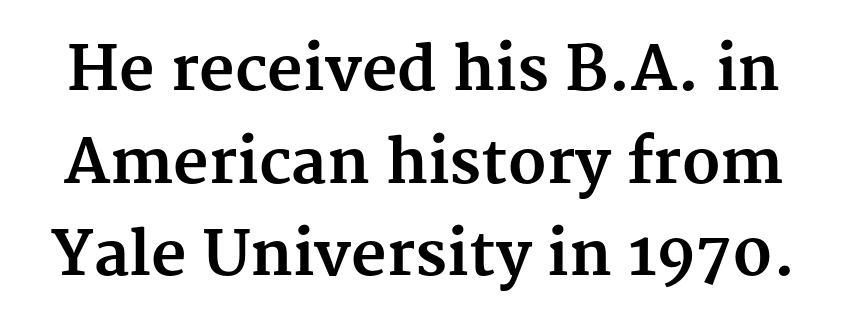
{"serif": "yes", "italic": "no", "bold": "yes", "weight": "bold", "width": "normal", "stroke_contrast": "medium", "x_height": "medium", "monospaced": "no", "underline": "no", "line_spacing": "normal", "line_spacing_ratio": 1.52, "letter_spacing": "normal", "letter_spacing_em": 0.0, "glyph_px": 61}
